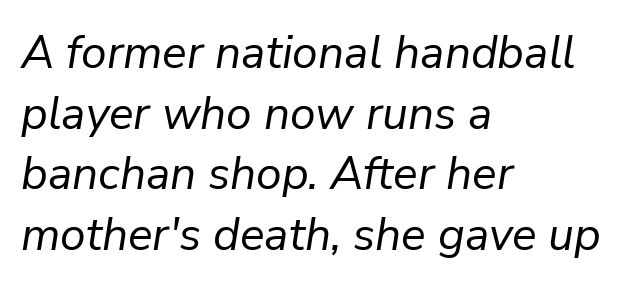
The image shows 46 px regular-weight type, italic (leaning right); set left-aligned, normal line spacing (1.32x), normal letter spacing, not underlined; low stroke contrast and a medium x-height.
